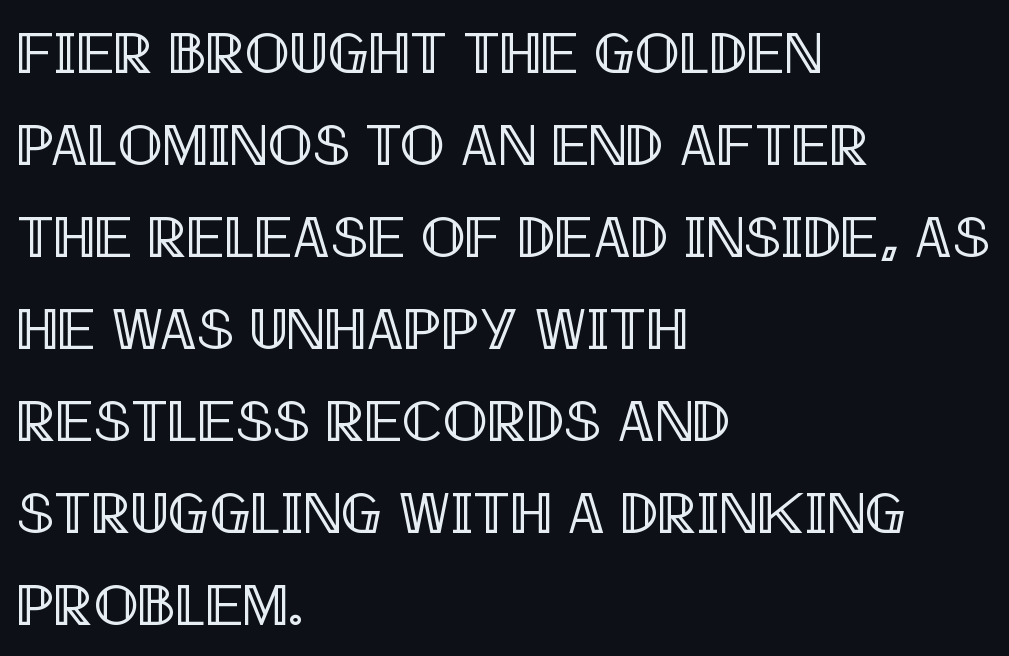
Glyph-to-glyph distance matches everyday printed text. This sample has the flowing, uneven cadence of proportional lettering. Alignment: flush left. Every stem runs plumb, perpendicular to the baseline.
